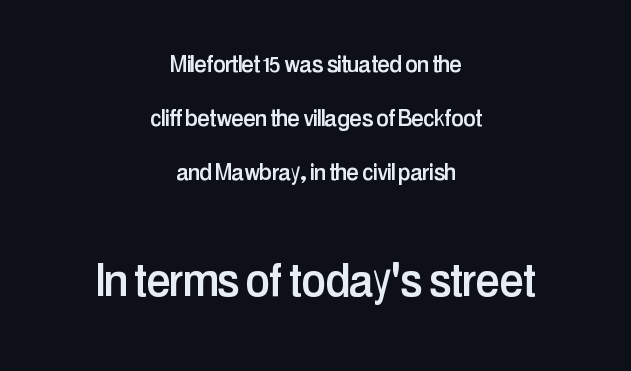
{"serif": "no", "italic": "no", "width": "condensed", "stroke_contrast": "low", "x_height": "medium", "monospaced": "no", "underline": "no", "align": "center", "line_spacing": "loose", "line_spacing_ratio": 1.93, "letter_spacing": "normal", "letter_spacing_em": 0.0, "larger_block": "second", "size_ratio": 1.96, "glyph_px": 55}
